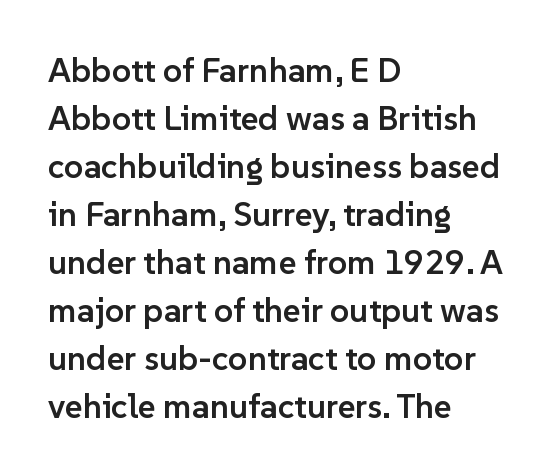
{"serif": "no", "italic": "no", "bold": "semi", "weight": "semibold", "width": "normal", "stroke_contrast": "low", "x_height": "medium", "monospaced": "no", "underline": "no", "align": "left", "line_spacing": "normal", "line_spacing_ratio": 1.41, "letter_spacing": "normal", "letter_spacing_em": 0.0, "glyph_px": 34}
